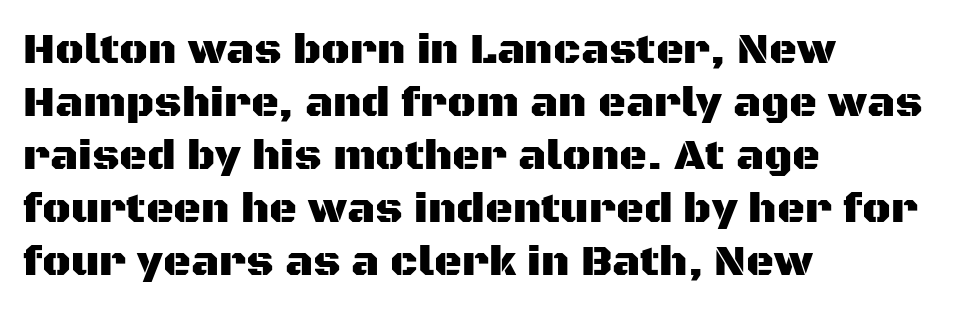
{"serif": "no", "italic": "no", "width": "normal", "stroke_contrast": "medium", "x_height": "large", "monospaced": "no", "underline": "no", "align": "left", "line_spacing_ratio": 1.23, "letter_spacing": "normal", "letter_spacing_em": 0.0, "glyph_px": 43}
